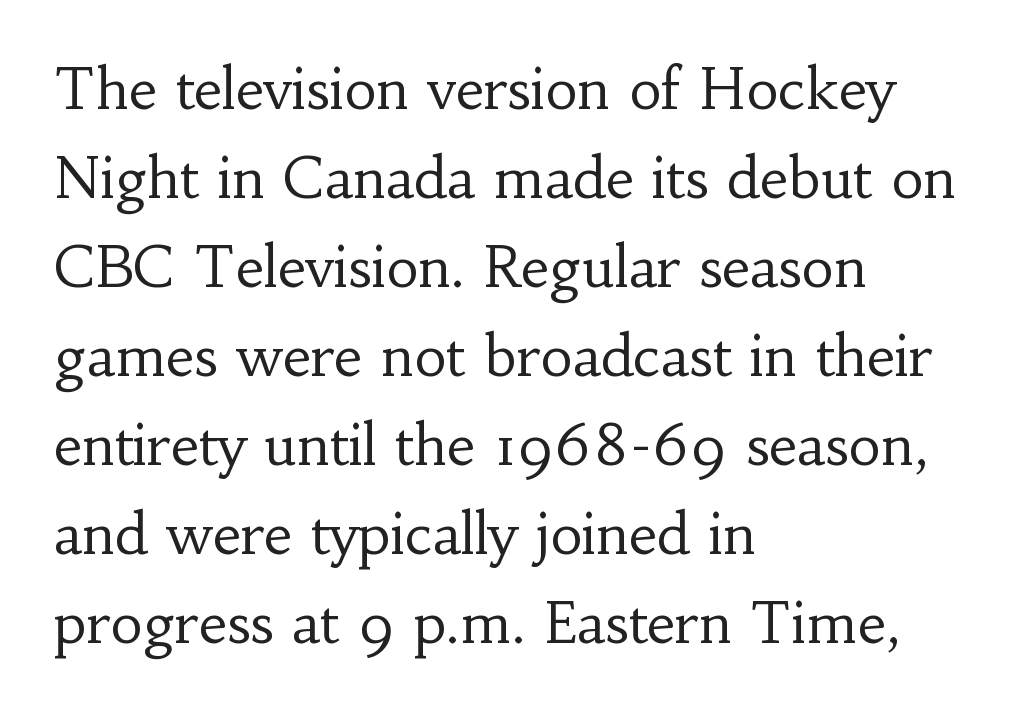
The image shows 56 px regular-weight serif type, upright; set left-aligned, normal line spacing (1.59x), normal letter spacing, not underlined; low stroke contrast and a small x-height.
